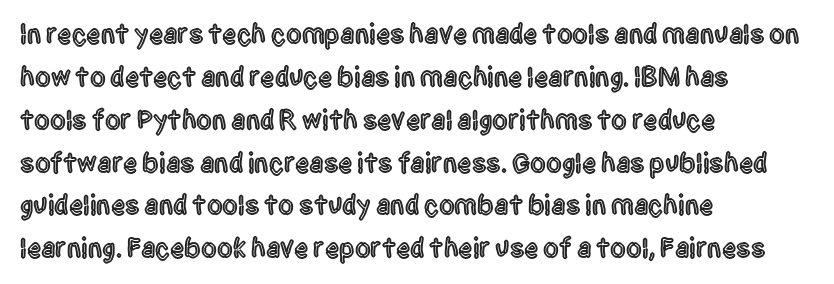
Q: Is the text italic (slanted)? A: No, it is upright.
Q: Is the typeface a serif or a sans-serif typeface? A: Sans-serif.
Q: Is the text underlined? A: No.
Q: How is the paragraph aligned? A: Left-aligned.
Q: Is the spacing between letters normal or unusually wide? A: Normal.
Q: Is the spacing between lines tight, normal or loose? A: Normal.
Q: Width (condensed, normal, or wide)? A: Condensed.
Q: x-height? A: Large.
Q: Monospaced? A: No.
